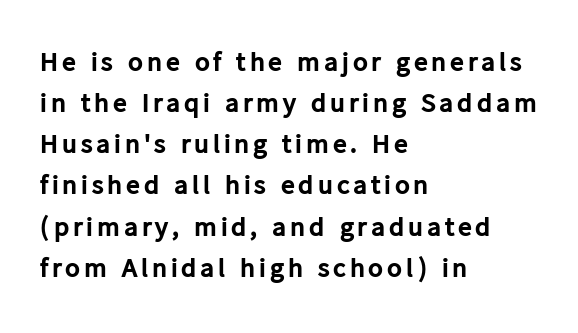
The image shows 28 px bold sans-serif type, upright; set left-aligned, normal line spacing (1.47x), not underlined; low stroke contrast and a medium x-height.
